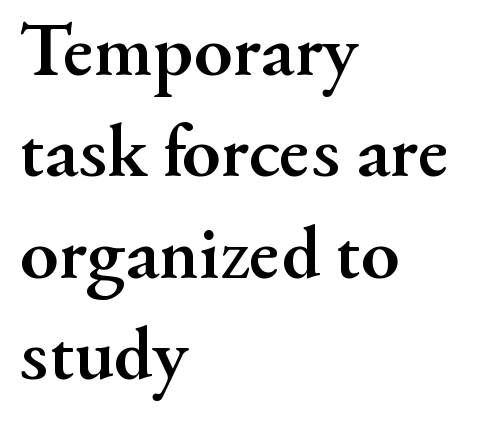
The image shows 78 px semibold serif type, upright; set left-aligned, normal line spacing (1.3x), normal letter spacing, not underlined; medium stroke contrast and a small x-height.
